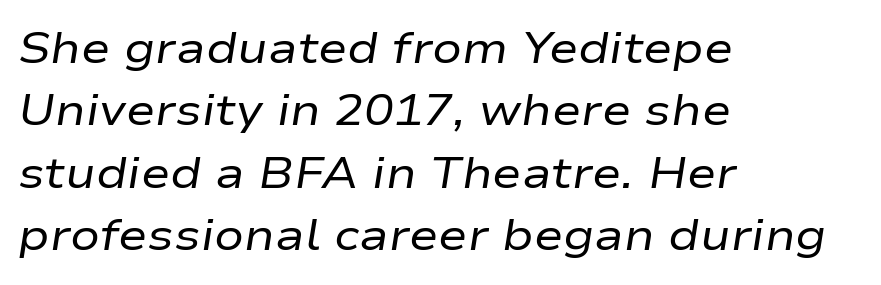
The image shows 44 px regular-weight, wide type, italic (leaning right); set left-aligned, normal line spacing (1.42x), normal letter spacing, not underlined; low stroke contrast and a medium x-height.
